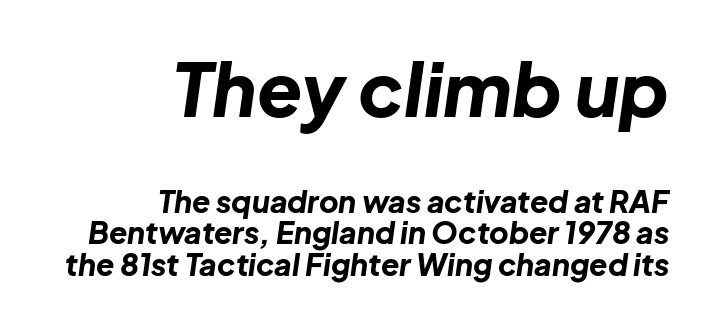
Q: Is the text bold? A: Yes.
Q: Is the text italic (slanted)? A: Yes, it leans right by about 8 degrees.
Q: Is the text underlined? A: No.
Q: How is the paragraph aligned? A: Right-aligned.
Q: Is the spacing between letters normal or unusually wide? A: Normal.
Q: Is the spacing between lines tight, normal or loose? A: Tight.
Q: Which block of text is set in a larger size, the first (top) or the second (bottom)? A: The first (top) one.
Q: Width (condensed, normal, or wide)? A: Normal.
Q: Stroke contrast? A: Low.
Q: x-height? A: Medium.
Q: Monospaced? A: No.
